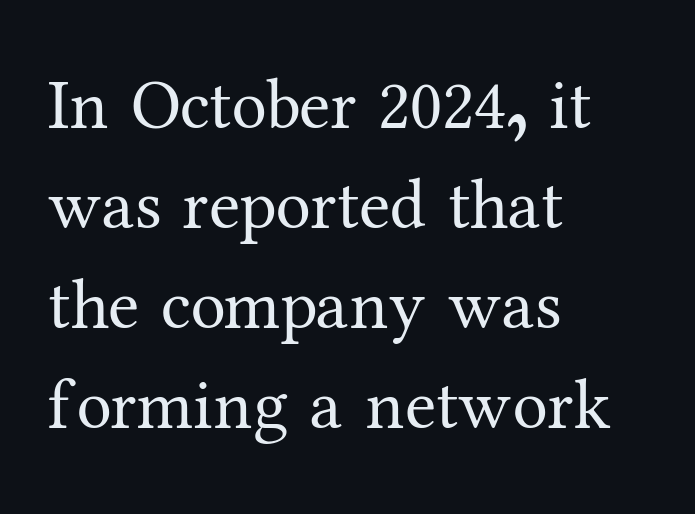
{"serif": "yes", "italic": "no", "bold": "no", "weight": "regular", "width": "normal", "stroke_contrast": "medium", "x_height": "medium", "monospaced": "no", "underline": "no", "align": "left", "line_spacing": "normal", "line_spacing_ratio": 1.41, "letter_spacing": "normal", "letter_spacing_em": 0.0, "glyph_px": 71}
